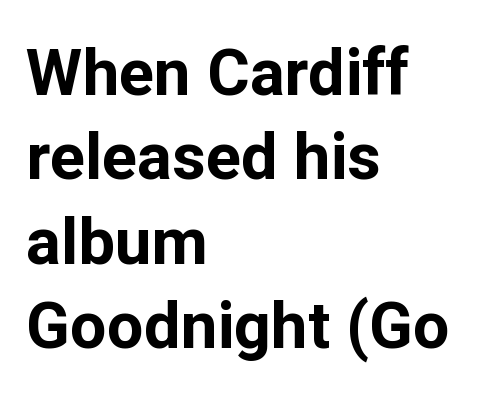
The image shows 65 px bold sans-serif type, upright; set left-aligned, normal line spacing (1.3x), normal letter spacing, not underlined; low stroke contrast and a medium x-height.
